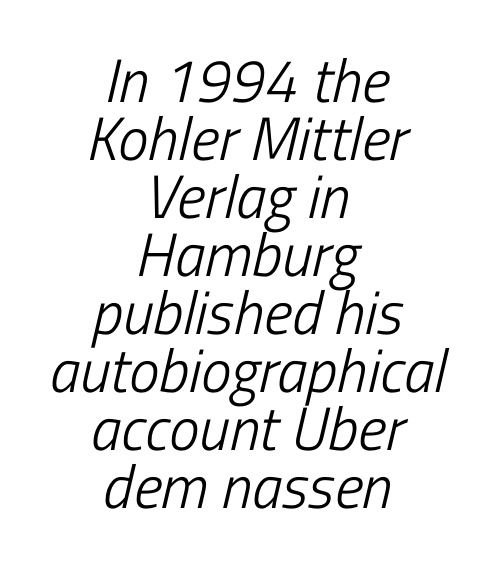
{"italic": "yes", "lean": "right", "slant_degrees": 13, "bold": "no", "weight": "light", "width": "condensed", "stroke_contrast": "low", "x_height": "medium", "monospaced": "no", "underline": "no", "align": "center", "line_spacing": "tight", "line_spacing_ratio": 0.95, "letter_spacing": "normal", "letter_spacing_em": 0.0, "glyph_px": 61}
